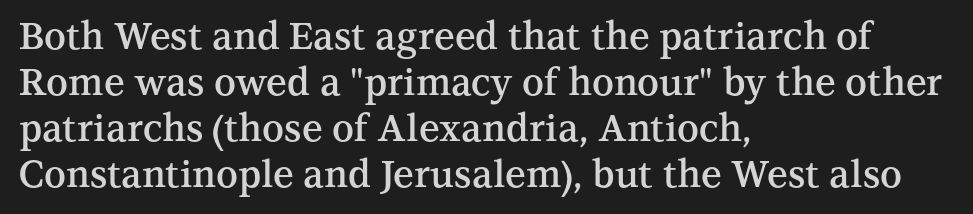
The image shows 37 px semibold serif type, upright; set left-aligned, line spacing 1.24x, normal letter spacing, not underlined; medium stroke contrast and a medium x-height.
